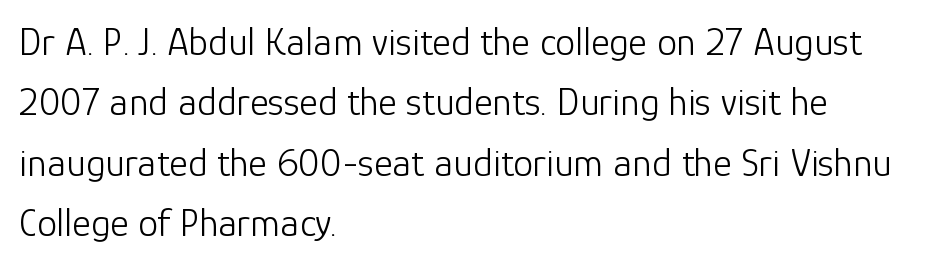
Q: Is the text bold? A: No.
Q: Is the text italic (slanted)? A: No, it is upright.
Q: Is the typeface a serif or a sans-serif typeface? A: Sans-serif.
Q: Is the text underlined? A: No.
Q: How is the paragraph aligned? A: Left-aligned.
Q: Is the spacing between letters normal or unusually wide? A: Normal.
Q: Is the spacing between lines tight, normal or loose? A: Normal.
Q: Width (condensed, normal, or wide)? A: Normal.
Q: Stroke contrast? A: Low.
Q: x-height? A: Medium.
Q: Monospaced? A: No.
